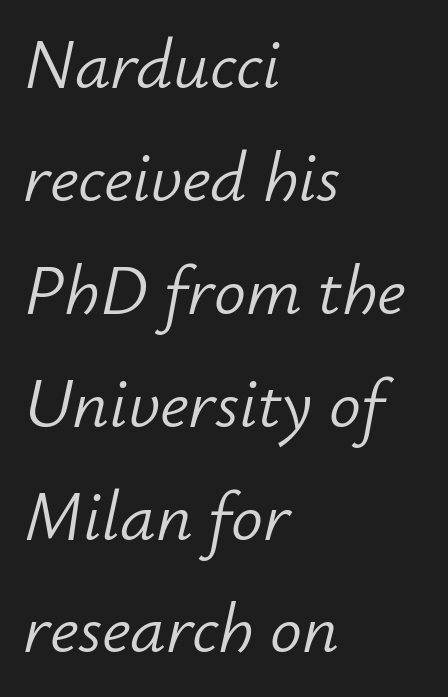
If you drew a line through each stem, it would be angled. A typesetter would call this leading conventional body-copy spacing. This reads as an unemphasized weight, regular at the heaviest. The typesetter chose a ragged-right arrangement here. Do the characters align in a grid? No, the font is proportional.
